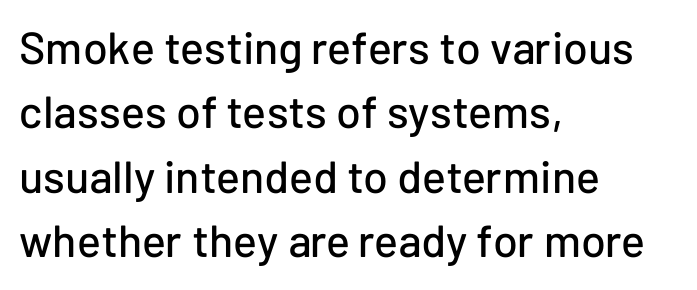
The image shows 45 px sans-serif type, upright; set left-aligned, normal line spacing (1.43x), normal letter spacing, not underlined; low stroke contrast and a medium x-height.
